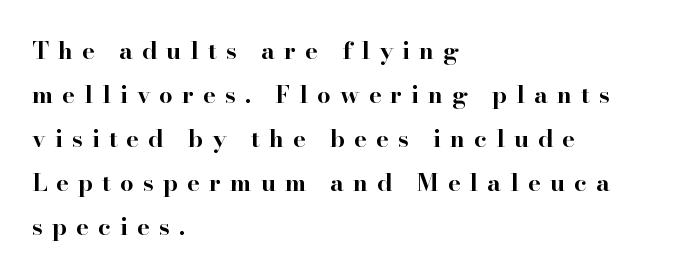
Q: Is the text bold? A: Yes.
Q: Is the text italic (slanted)? A: No, it is upright.
Q: Is the text underlined? A: No.
Q: How is the paragraph aligned? A: Left-aligned.
Q: Is the spacing between letters normal or unusually wide? A: Unusually wide.
